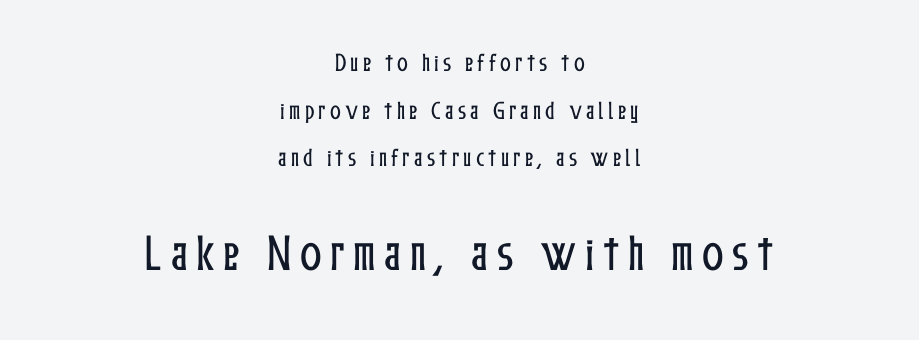
Q: Is the text italic (slanted)? A: No, it is upright.
Q: Is the text underlined? A: No.
Q: How is the paragraph aligned? A: Centered.
Q: Is the spacing between letters normal or unusually wide? A: Unusually wide.
Q: Is the spacing between lines tight, normal or loose? A: Loose.
Q: Which block of text is set in a larger size, the first (top) or the second (bottom)? A: The second (bottom) one.
Q: Width (condensed, normal, or wide)? A: Condensed.
Q: Stroke contrast? A: Low.
Q: x-height? A: Medium.
Q: Monospaced? A: No.
